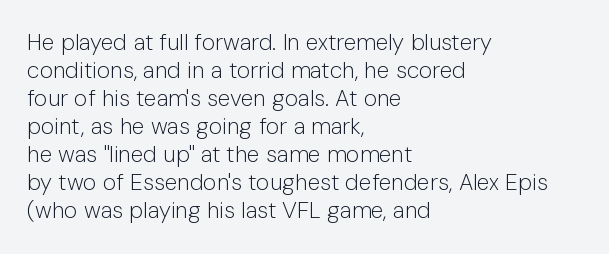
{"italic": "no", "bold": "no", "underline": "no", "align": "left", "line_spacing_ratio": 1.22, "letter_spacing": "normal", "letter_spacing_em": 0.0, "glyph_px": 23}
